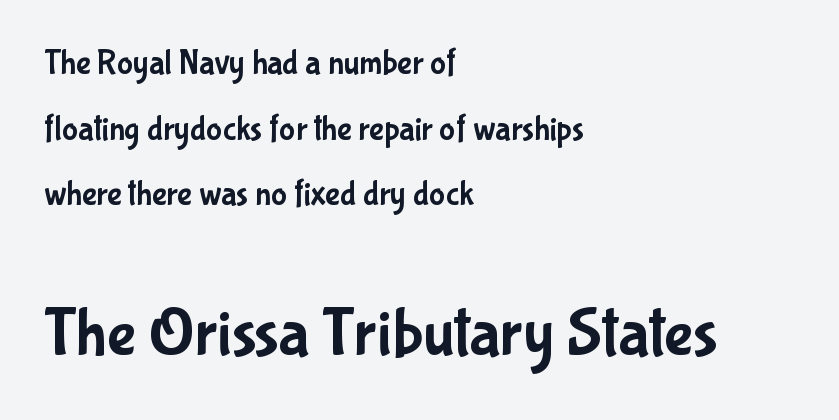
The following chunk of copy outweighs the initial chunk in type size. The letterforms sit shoulder to shoulder at normal distance. Note the varied advance widths — an 'i' is clearly narrower than an 'm'. Horizontal bands of white between lines are thick stripes. The passage shown is not underscored anywhere. The ragged edge is on the right, which tells us the setting is flush left.
